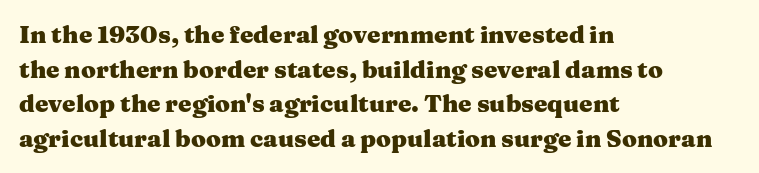
Q: Is the text bold? A: Yes.
Q: Is the text italic (slanted)? A: No, it is upright.
Q: Is the text underlined? A: No.
Q: How is the paragraph aligned? A: Left-aligned.
Q: Is the spacing between letters normal or unusually wide? A: Normal.
Q: Is the spacing between lines tight, normal or loose? A: Normal.
